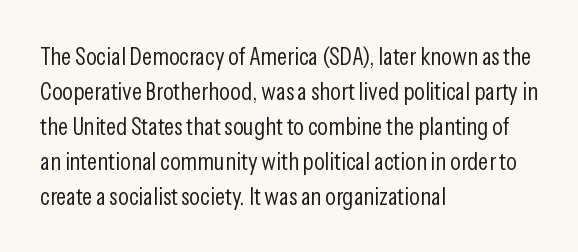
{"italic": "no", "bold": "no", "underline": "no", "align": "left", "line_spacing": "normal", "line_spacing_ratio": 1.4, "letter_spacing": "normal", "letter_spacing_em": 0.0, "glyph_px": 25}
